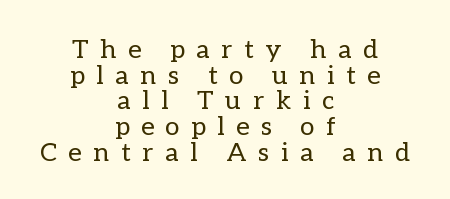
This is the regular roman posture of the typeface. Caption: expanded tracking, letters set apart. Each row of text sits above clean, open space. Interline gaps are noticeably narrow in this sample. Every row of glyphs is offset so its center matches the block's center. No extra ink here — the face is not bold.
